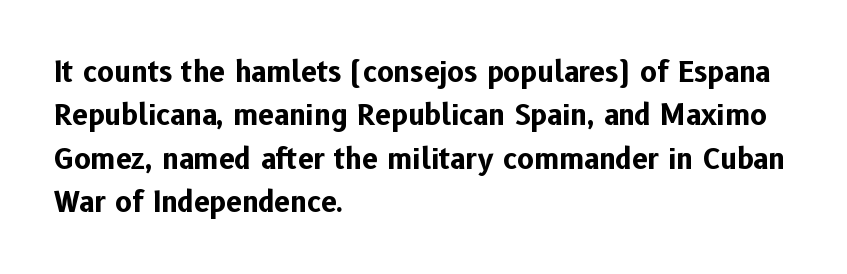
Q: Is the text bold? A: Yes.
Q: Is the text italic (slanted)? A: No, it is upright.
Q: Is the typeface a serif or a sans-serif typeface? A: Sans-serif.
Q: Is the text underlined? A: No.
Q: How is the paragraph aligned? A: Left-aligned.
Q: Is the spacing between letters normal or unusually wide? A: Normal.
Q: Is the spacing between lines tight, normal or loose? A: Normal.
Q: Width (condensed, normal, or wide)? A: Normal.
Q: Stroke contrast? A: Low.
Q: x-height? A: Medium.
Q: Monospaced? A: No.
